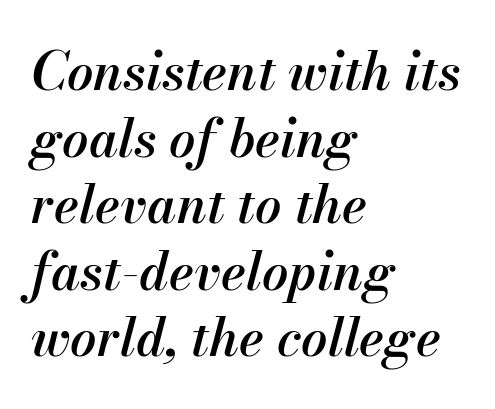
The image shows 52 px semibold type, italic (leaning right); set left-aligned, normal line spacing (1.28x), normal letter spacing, not underlined; medium stroke contrast and a small x-height.
